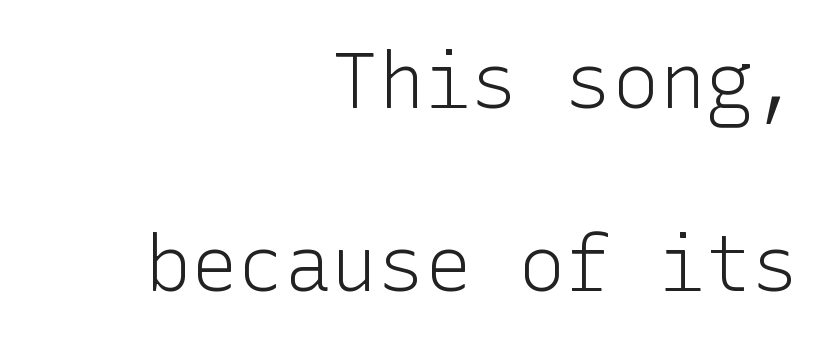
{"serif": "no", "italic": "no", "bold": "no", "weight": "light", "width": "normal", "stroke_contrast": "low", "x_height": "medium", "underline": "no", "align": "right", "line_spacing": "loose", "line_spacing_ratio": 2.34, "letter_spacing": "normal", "letter_spacing_em": 0.0, "glyph_px": 78}
